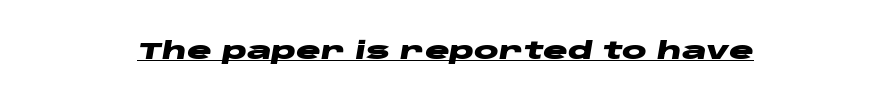
Nobody touched the tracking dial on this one. Honestly, the underline is the first thing you notice here. Posture: slanted. Thick stems and heavy bowls — unmistakably bold.
